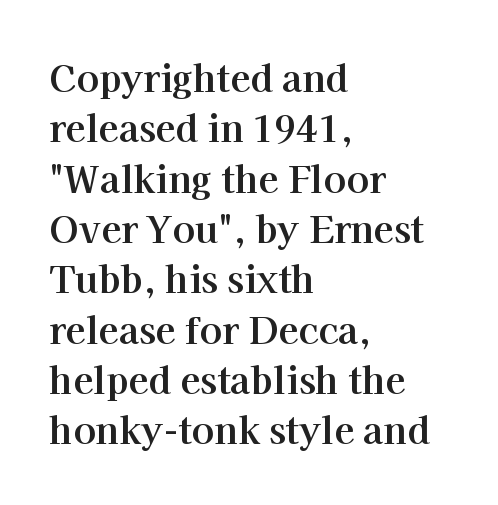
Q: Is the text bold? A: Yes.
Q: Is the text italic (slanted)? A: No, it is upright.
Q: Is the typeface a serif or a sans-serif typeface? A: Serif.
Q: Is the text underlined? A: No.
Q: How is the paragraph aligned? A: Left-aligned.
Q: Is the spacing between letters normal or unusually wide? A: Normal.
Q: Is the spacing between lines tight, normal or loose? A: Normal.
Q: Width (condensed, normal, or wide)? A: Normal.
Q: Stroke contrast? A: High.
Q: x-height? A: Medium.
Q: Monospaced? A: No.
